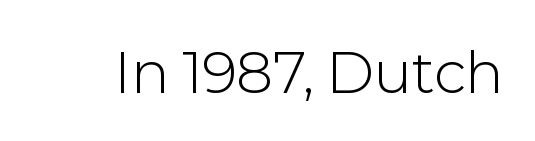
This sample uses an upright cut, with every glyph sitting square on the baseline. Quick note: underline off. A typesetter would call this proportional, since set widths differ per character. This sample uses plain, unmodified letter spacing. Each stroke keeps to a modest, everyday thickness or less. Each letter's strokes conclude bluntly, with no projecting serifs.
